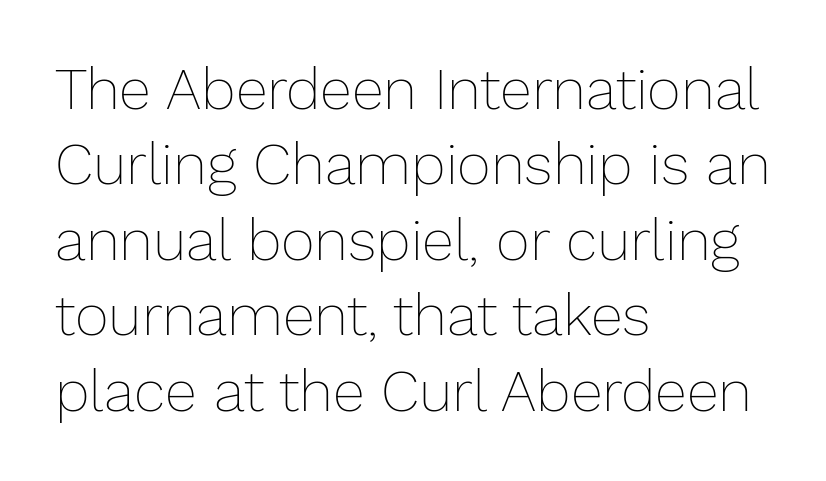
Q: Is the text bold? A: No.
Q: Is the text italic (slanted)? A: No, it is upright.
Q: Is the text underlined? A: No.
Q: How is the paragraph aligned? A: Left-aligned.
Q: Is the spacing between letters normal or unusually wide? A: Normal.
Q: Is the spacing between lines tight, normal or loose? A: Normal.
Q: Width (condensed, normal, or wide)? A: Normal.
Q: Stroke contrast? A: Low.
Q: x-height? A: Medium.
Q: Monospaced? A: No.
